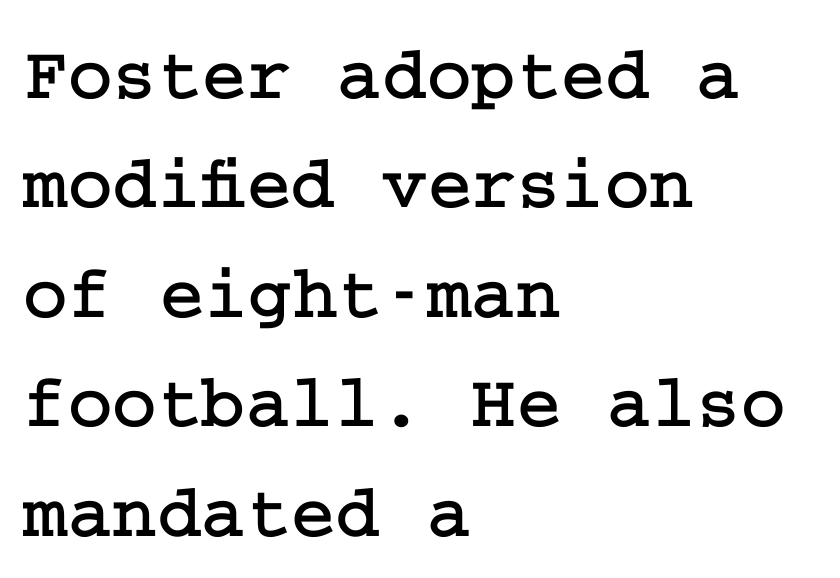
{"serif": "yes", "italic": "no", "width": "normal", "stroke_contrast": "low", "x_height": "medium", "underline": "no", "align": "left", "line_spacing": "normal", "line_spacing_ratio": 1.44, "letter_spacing": "normal", "letter_spacing_em": 0.0, "glyph_px": 76}
